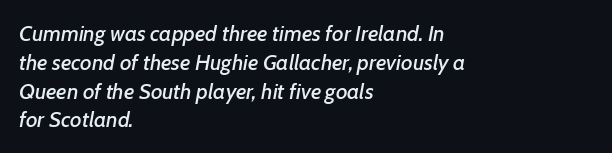
The image shows 22 px text type, italic (leaning right); set left-aligned, normal line spacing (1.31x), normal letter spacing, not underlined.
